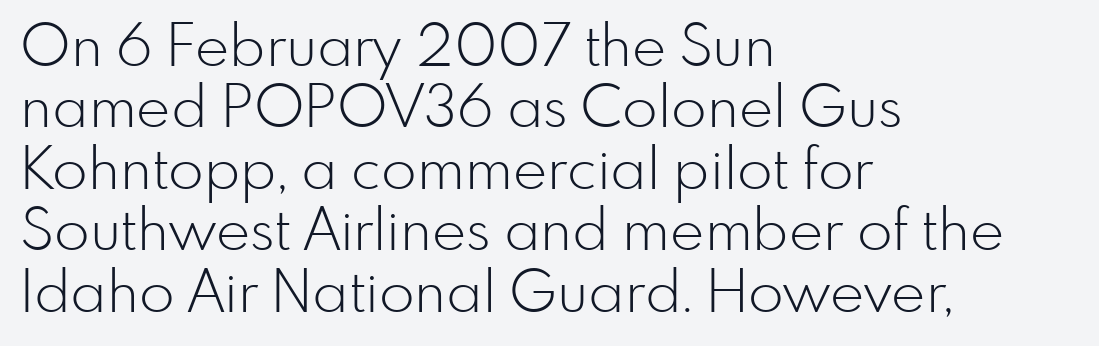
{"serif": "no", "italic": "no", "bold": "no", "weight": "light", "width": "normal", "stroke_contrast": "low", "x_height": "small", "monospaced": "no", "underline": "no", "align": "left", "line_spacing": "tight", "line_spacing_ratio": 1.06, "letter_spacing": "normal", "letter_spacing_em": 0.0, "glyph_px": 58}
